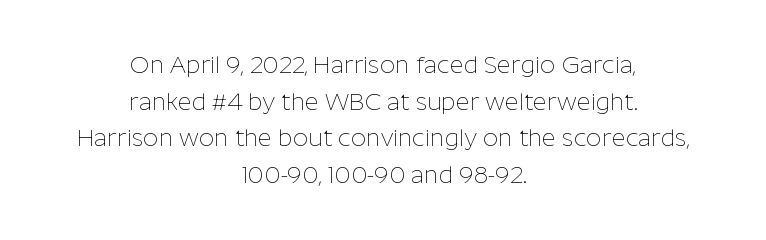
{"italic": "no", "bold": "no", "underline": "no", "align": "center", "line_spacing": "normal", "line_spacing_ratio": 1.53, "letter_spacing": "normal", "letter_spacing_em": 0.0, "glyph_px": 24}
